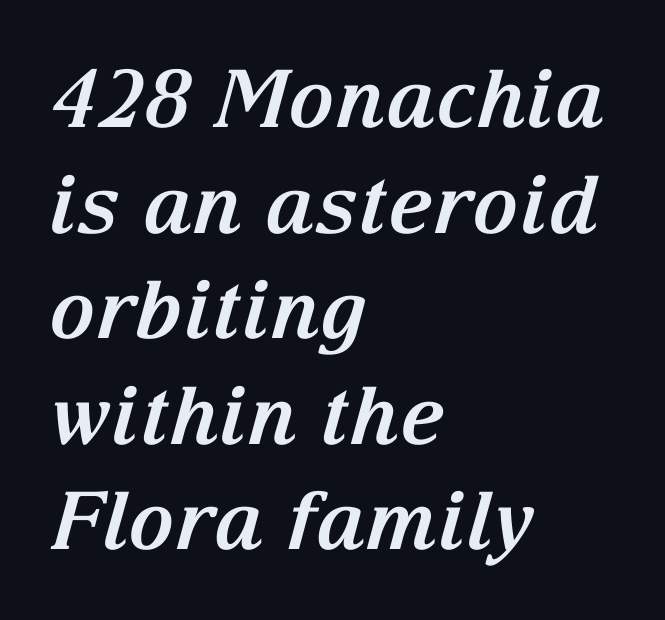
{"serif": "yes", "italic": "yes", "lean": "right", "slant_degrees": 15, "bold": "yes", "weight": "bold", "width": "normal", "stroke_contrast": "medium", "x_height": "medium", "monospaced": "no", "underline": "no", "align": "left", "line_spacing": "normal", "line_spacing_ratio": 1.32, "letter_spacing": "normal", "letter_spacing_em": 0.0, "glyph_px": 80}
